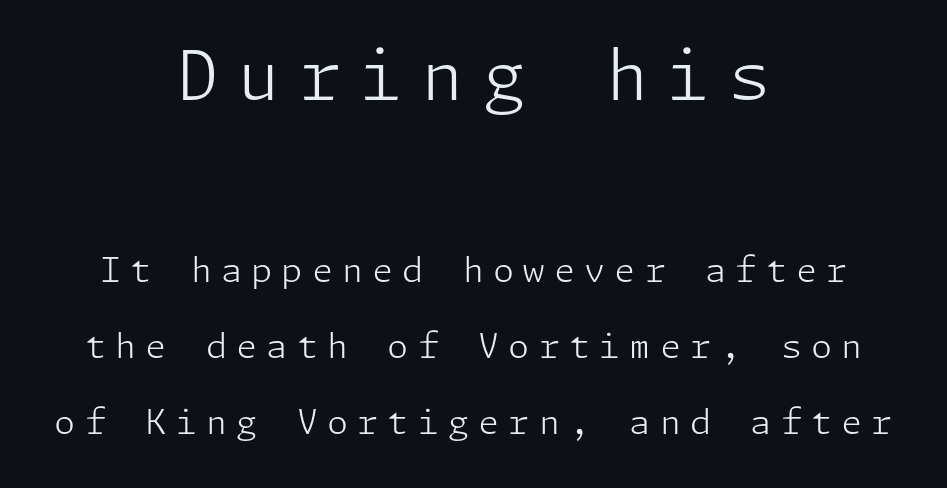
Q: Is the text bold? A: No.
Q: Is the text italic (slanted)? A: No, it is upright.
Q: Is the typeface a serif or a sans-serif typeface? A: Sans-serif.
Q: Is the text underlined? A: No.
Q: How is the paragraph aligned? A: Centered.
Q: Is the spacing between letters normal or unusually wide? A: Unusually wide.
Q: Is the spacing between lines tight, normal or loose? A: Loose.
Q: Which block of text is set in a larger size, the first (top) or the second (bottom)? A: The first (top) one.
Q: Width (condensed, normal, or wide)? A: Normal.
Q: Stroke contrast? A: Low.
Q: x-height? A: Medium.
